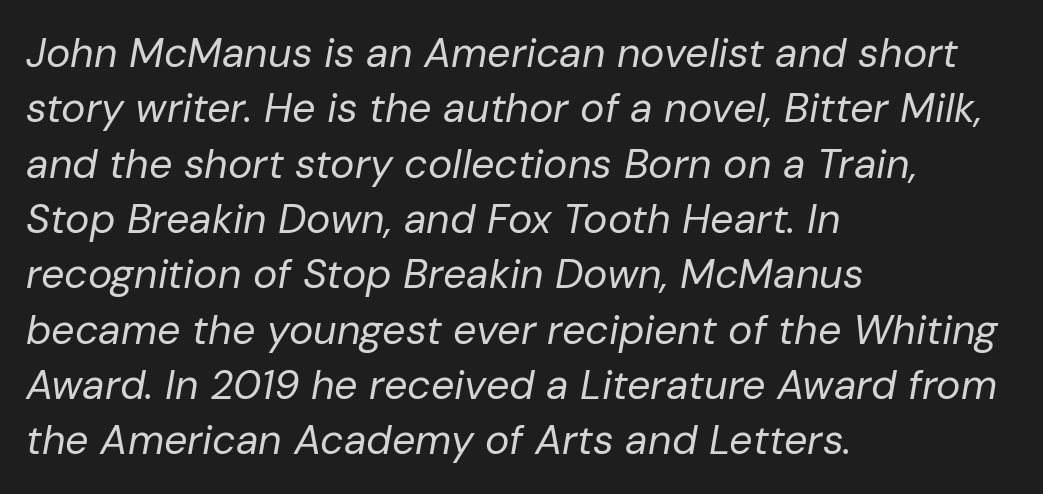
The image shows 41 px regular-weight type, italic (leaning right); set left-aligned, normal line spacing (1.35x), normal letter spacing, not underlined; low stroke contrast and a medium x-height.
